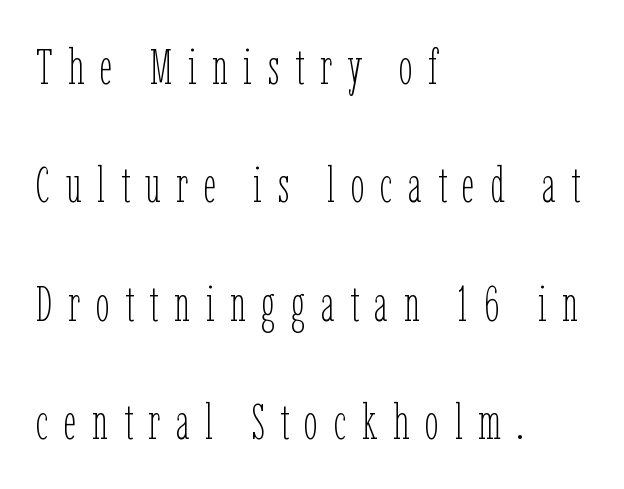
{"italic": "no", "bold": "no", "weight": "thin", "width": "condensed", "stroke_contrast": "low", "x_height": "medium", "monospaced": "no", "underline": "no", "align": "left", "line_spacing": "loose", "line_spacing_ratio": 2.37, "letter_spacing": "wide", "letter_spacing_em": 0.31, "glyph_px": 50}
